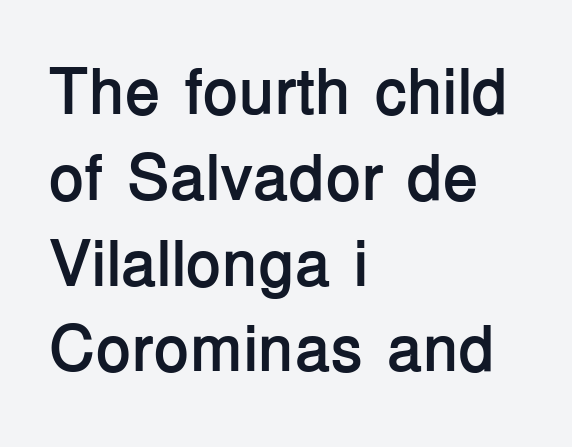
Q: Is the text bold? A: Yes.
Q: Is the text italic (slanted)? A: No, it is upright.
Q: Is the typeface a serif or a sans-serif typeface? A: Sans-serif.
Q: Is the text underlined? A: No.
Q: How is the paragraph aligned? A: Left-aligned.
Q: Is the spacing between letters normal or unusually wide? A: Normal.
Q: Is the spacing between lines tight, normal or loose? A: Normal.
Q: Width (condensed, normal, or wide)? A: Normal.
Q: Stroke contrast? A: Low.
Q: x-height? A: Medium.
Q: Monospaced? A: No.
